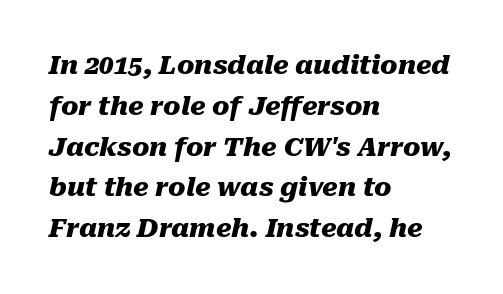
Q: Is the text bold? A: Yes.
Q: Is the text italic (slanted)? A: Yes, it leans right by about 10 degrees.
Q: Is the text underlined? A: No.
Q: How is the paragraph aligned? A: Left-aligned.
Q: Is the spacing between letters normal or unusually wide? A: Normal.
Q: Is the spacing between lines tight, normal or loose? A: Normal.
